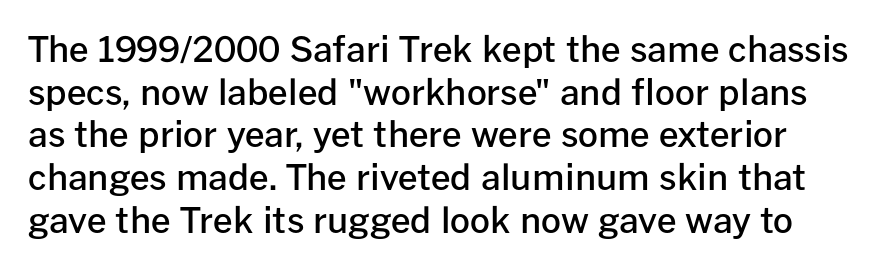
The image shows 35 px semibold sans-serif type, upright; set line spacing 1.22x, normal letter spacing, not underlined; low stroke contrast and a medium x-height.
